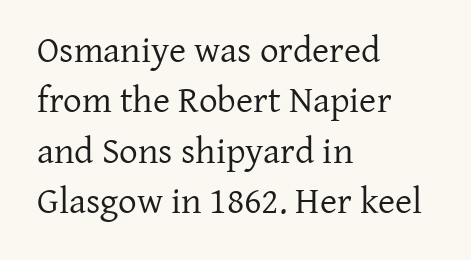
{"serif": "yes", "italic": "no", "bold": "no", "weight": "regular", "width": "normal", "stroke_contrast": "low", "x_height": "medium", "monospaced": "no", "underline": "no", "align": "left", "line_spacing": "normal", "line_spacing_ratio": 1.36, "letter_spacing": "normal", "letter_spacing_em": 0.0, "glyph_px": 37}
